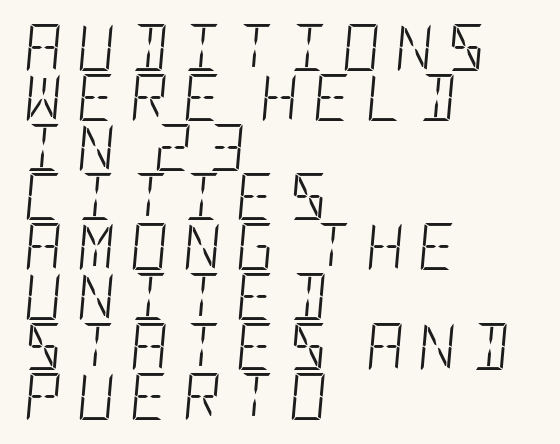
{"italic": "yes", "lean": "right", "slant_degrees": 5, "bold": "no", "weight": "light", "width": "condensed", "stroke_contrast": "low", "x_height": "large", "underline": "no", "align": "left", "line_spacing": "tight", "line_spacing_ratio": 1.06, "letter_spacing": "wide", "letter_spacing_em": 0.31, "glyph_px": 47}
